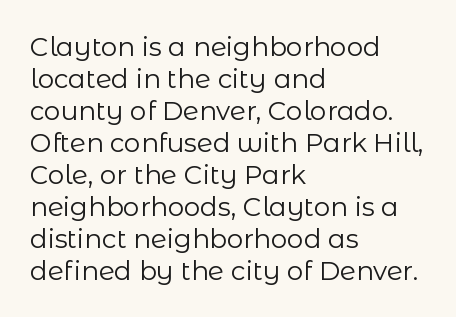
The passage shown is not underscored anywhere. Words appear dense and cohesive because spacing is normal. Alignment: flush left. Unlike italic type, these characters show no tilt at all.
